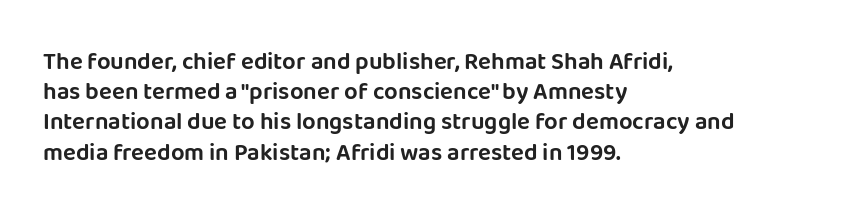
Q: Is the text italic (slanted)? A: No, it is upright.
Q: Is the text underlined? A: No.
Q: How is the paragraph aligned? A: Left-aligned.
Q: Is the spacing between letters normal or unusually wide? A: Normal.
Q: Is the spacing between lines tight, normal or loose? A: Normal.
